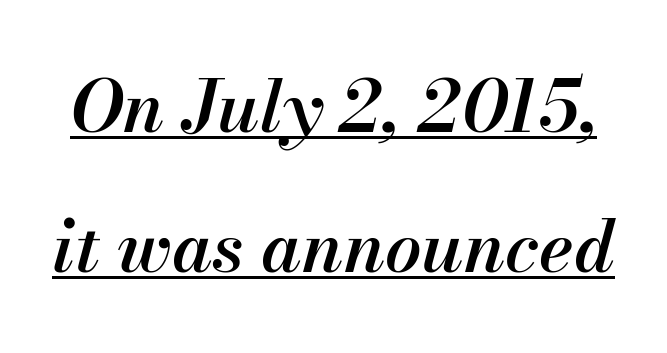
The image shows 72 px semibold type, italic (leaning right); set loose line spacing (1.95x), normal letter spacing, underlined; medium stroke contrast and a small x-height.
